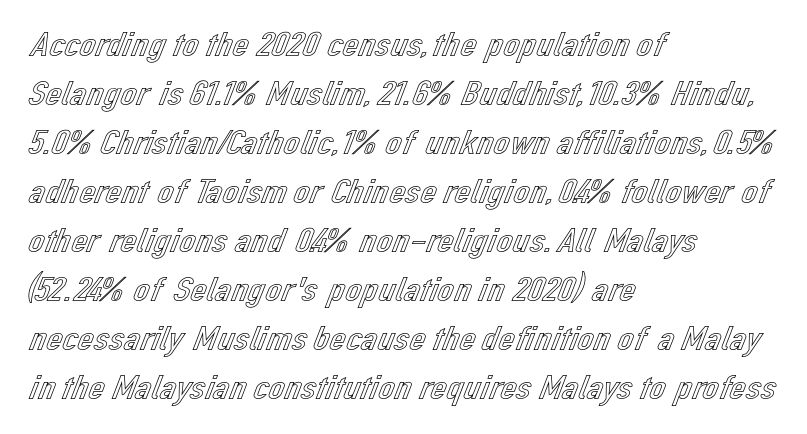
The image shows 36 px text type; set left-aligned, normal line spacing (1.36x), normal letter spacing, not underlined; a medium x-height.
